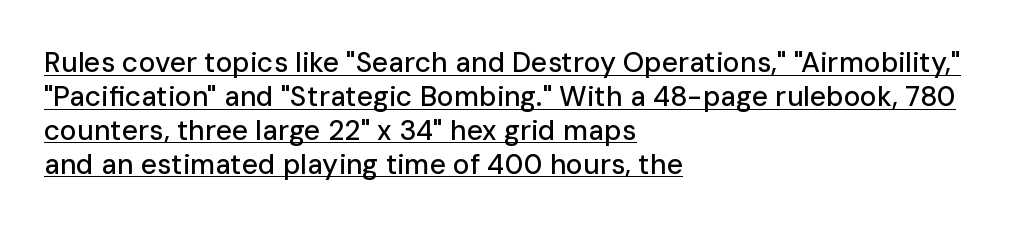
The image shows 28 px sans-serif type, upright; set left-aligned, line spacing 1.21x, normal letter spacing, underlined; low stroke contrast and a medium x-height.
